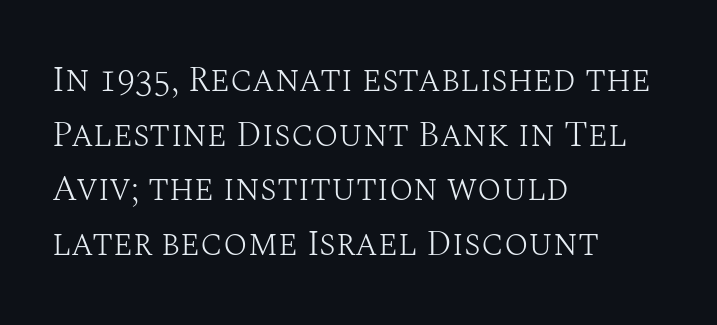
The image shows 36 px light serif type, upright; set left-aligned, normal line spacing (1.52x), normal letter spacing, not underlined; medium stroke contrast and a large x-height.
